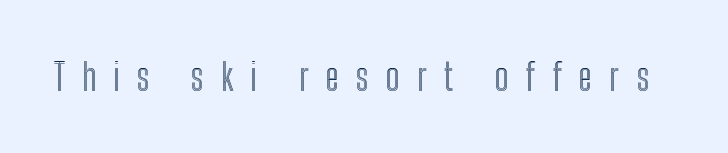
{"italic": "no", "width": "condensed", "x_height": "medium", "monospaced": "no", "underline": "no", "letter_spacing": "wide", "letter_spacing_em": 0.46, "glyph_px": 37}
